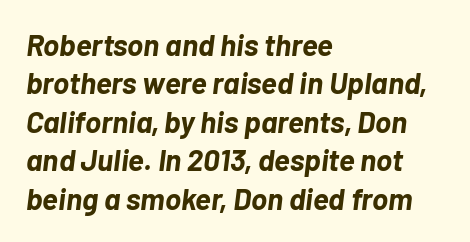
Q: Is the text bold? A: Yes.
Q: Is the text italic (slanted)? A: Yes, it leans right by about 7 degrees.
Q: Is the text underlined? A: No.
Q: How is the paragraph aligned? A: Left-aligned.
Q: Is the spacing between letters normal or unusually wide? A: Normal.
Q: Is the spacing between lines tight, normal or loose? A: Normal.
Q: Width (condensed, normal, or wide)? A: Normal.
Q: Stroke contrast? A: Low.
Q: x-height? A: Medium.
Q: Monospaced? A: No.
